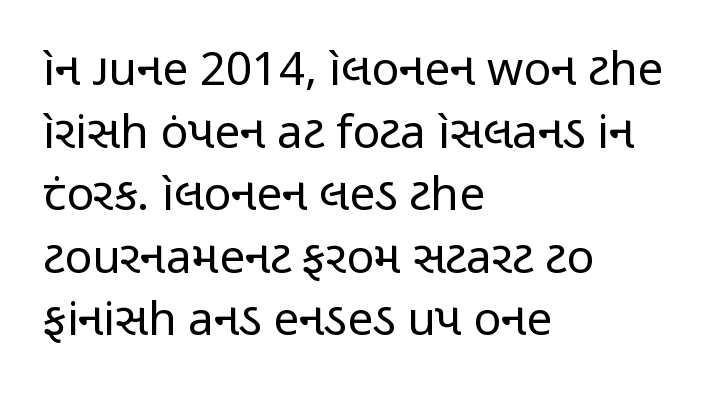
Q: Is the text bold? A: No.
Q: Is the text italic (slanted)? A: No, it is upright.
Q: Is the typeface a serif or a sans-serif typeface? A: Sans-serif.
Q: Is the text underlined? A: No.
Q: How is the paragraph aligned? A: Left-aligned.
Q: Is the spacing between letters normal or unusually wide? A: Normal.
Q: Is the spacing between lines tight, normal or loose? A: Normal.
Q: Width (condensed, normal, or wide)? A: Condensed.
Q: Stroke contrast? A: Low.
Q: x-height? A: Medium.
Q: Monospaced? A: No.
